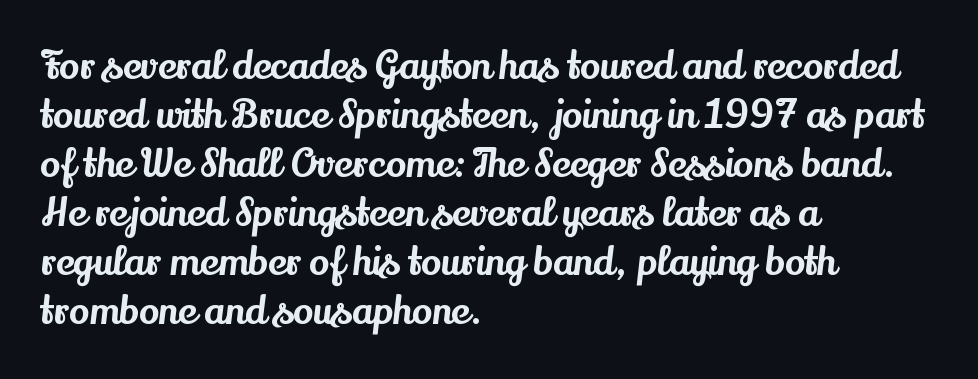
Is this a fixed-width face? No — the glyphs have proportional, varying widths. This is serif lettering, the kind often seen in printed books. Short note: letters normally spaced. The foot of each line stays bare and open. Caption: multi-line text, flush left, ragged right.
